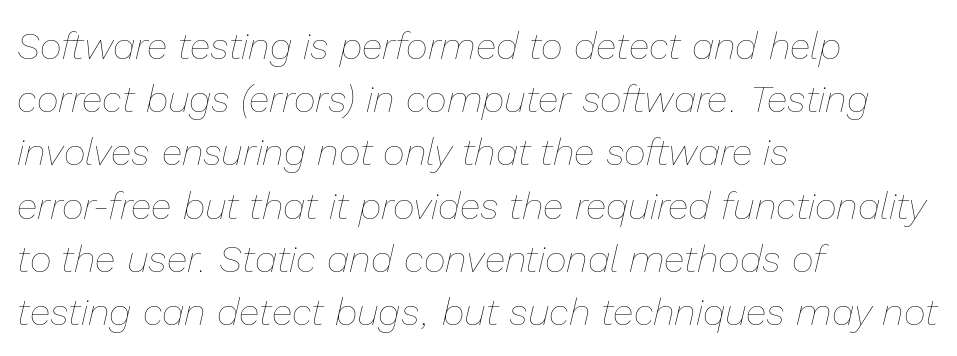
{"italic": "yes", "lean": "right", "slant_degrees": 13, "bold": "no", "weight": "thin", "width": "normal", "stroke_contrast": "low", "x_height": "medium", "monospaced": "no", "underline": "no", "align": "left", "line_spacing": "normal", "line_spacing_ratio": 1.4, "letter_spacing": "normal", "letter_spacing_em": 0.0, "glyph_px": 38}
